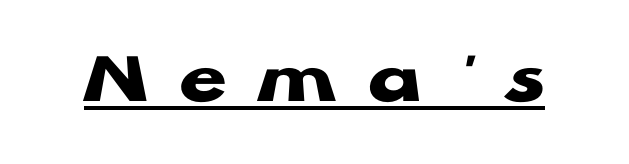
The image shows 77 px heavy, wide sans-serif type, upright; set unusually wide letter spacing (+0.41 em), underlined; low stroke contrast and a medium x-height.
